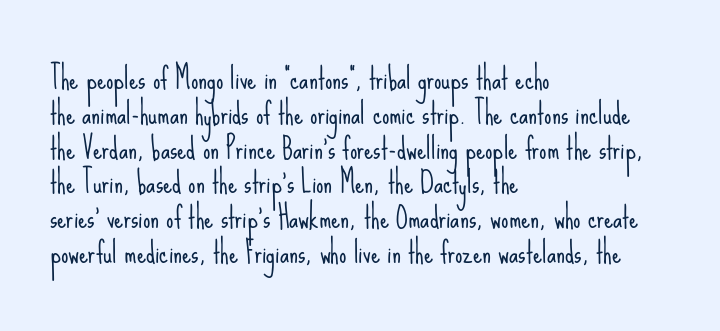
The image shows 29 px light, condensed sans-serif type, upright; set left-aligned, line spacing 1.2x, normal letter spacing, not underlined; low stroke contrast and a small x-height.
